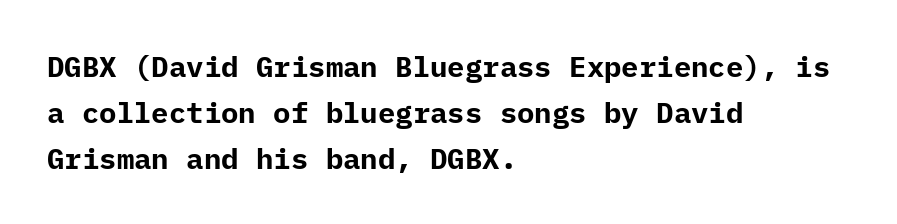
{"serif": "no", "italic": "no", "bold": "yes", "weight": "bold", "width": "normal", "stroke_contrast": "low", "x_height": "medium", "underline": "no", "align": "left", "line_spacing": "normal", "line_spacing_ratio": 1.58, "letter_spacing": "normal", "letter_spacing_em": 0.0, "glyph_px": 29}
